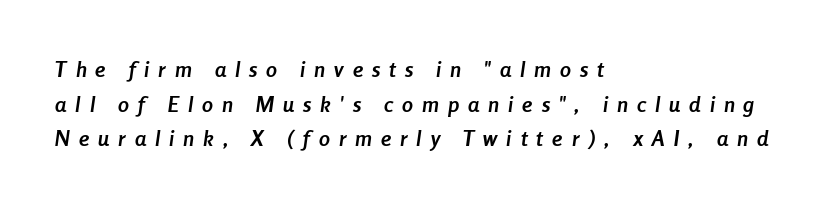
Q: Is the text bold? A: Yes.
Q: Is the text italic (slanted)? A: Yes, it leans right by about 8 degrees.
Q: Is the text underlined? A: No.
Q: How is the paragraph aligned? A: Left-aligned.
Q: Is the spacing between letters normal or unusually wide? A: Unusually wide.
Q: Is the spacing between lines tight, normal or loose? A: Normal.
